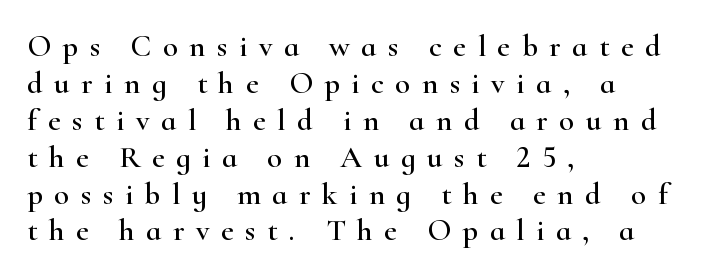
{"serif": "yes", "italic": "no", "width": "wide", "stroke_contrast": "high", "x_height": "small", "monospaced": "no", "underline": "no", "align": "left", "line_spacing_ratio": 1.19, "letter_spacing": "wide", "letter_spacing_em": 0.37, "glyph_px": 31}
